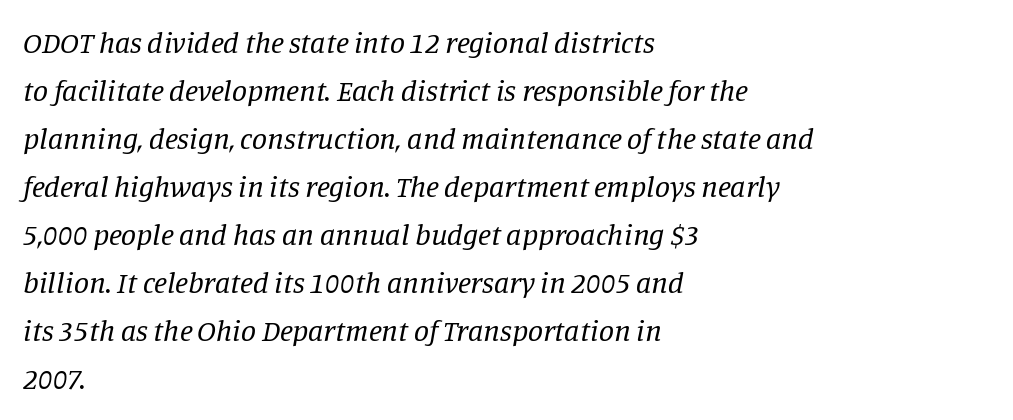
The typeface chosen for these lines features serifs. Left-aligned paragraph, ragged on the right. These lines are rendered in a variable-pitch font. Successive baselines arrive at the customary interval.
